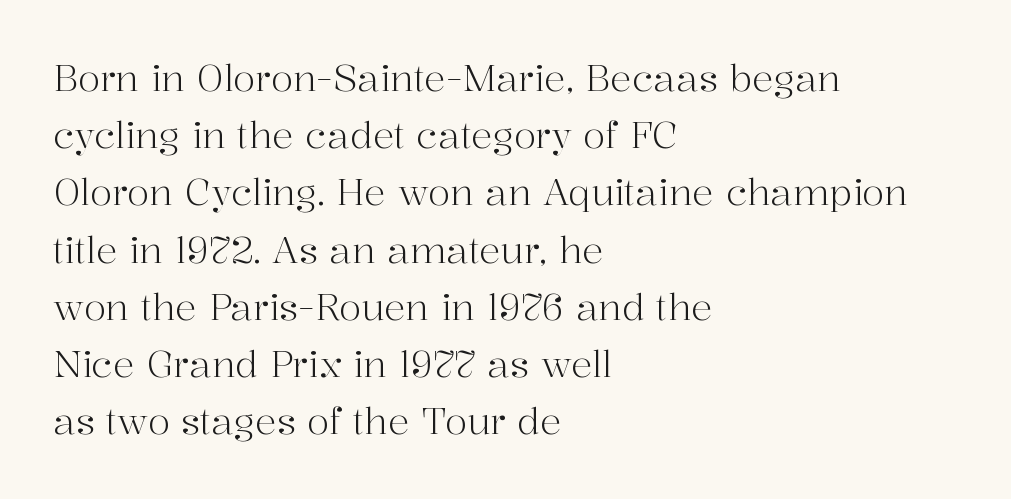
The image shows 36 px light serif type, upright; set left-aligned, normal line spacing (1.59x), normal letter spacing, not underlined; high stroke contrast and a medium x-height.
